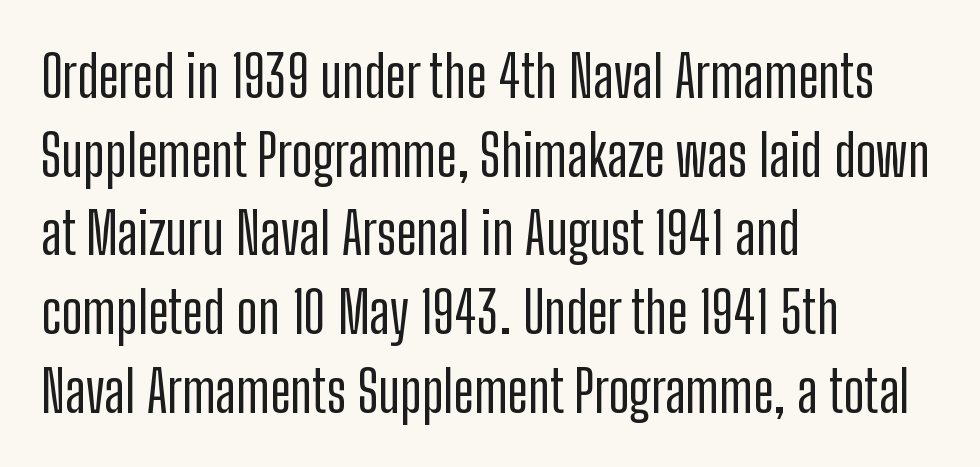
The image shows 57 px condensed sans-serif type, upright; set left-aligned, normal line spacing (1.38x), normal letter spacing, not underlined; low stroke contrast and a medium x-height.
